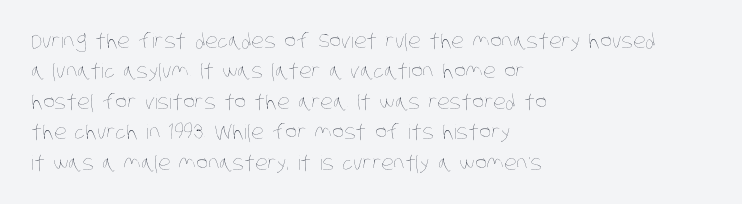
The image shows 20 px text type; set left-aligned, normal line spacing (1.52x), normal letter spacing, not underlined.
